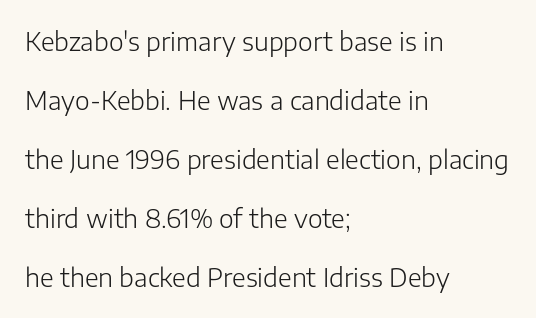
Q: Is the text bold? A: No.
Q: Is the text italic (slanted)? A: No, it is upright.
Q: Is the text underlined? A: No.
Q: How is the paragraph aligned? A: Left-aligned.
Q: Is the spacing between letters normal or unusually wide? A: Normal.
Q: Is the spacing between lines tight, normal or loose? A: Loose.
